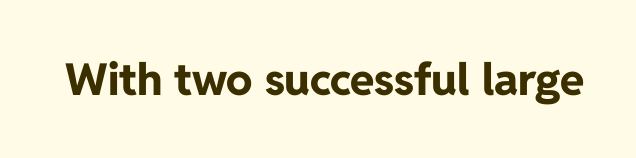
The image shows 44 px bold sans-serif type, upright; set normal letter spacing, not underlined; low stroke contrast and a medium x-height.
